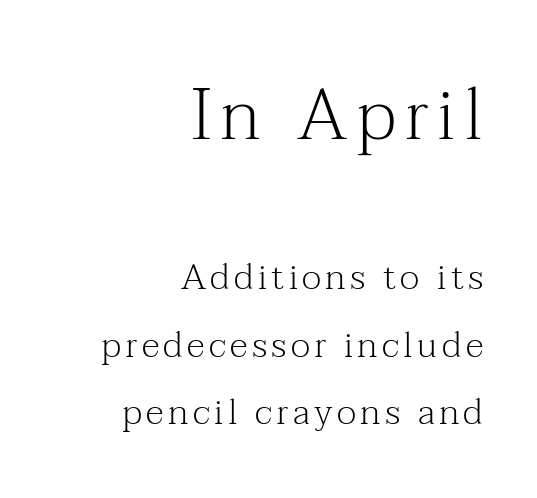
{"serif": "yes", "italic": "no", "bold": "no", "weight": "light", "width": "normal", "stroke_contrast": "medium", "x_height": "medium", "monospaced": "no", "underline": "no", "align": "right", "line_spacing_ratio": 1.87, "larger_block": "first", "size_ratio": 2.0, "glyph_px": 72}
